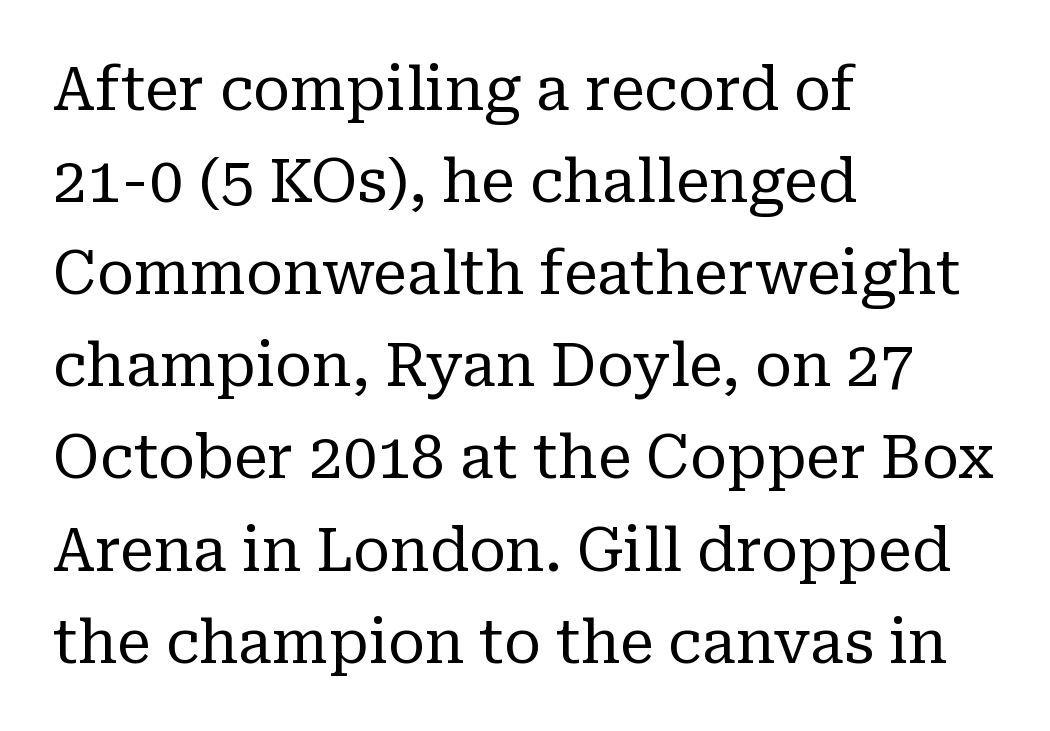
Q: Is the text bold? A: No.
Q: Is the text italic (slanted)? A: No, it is upright.
Q: Is the typeface a serif or a sans-serif typeface? A: Serif.
Q: Is the text underlined? A: No.
Q: How is the paragraph aligned? A: Left-aligned.
Q: Is the spacing between letters normal or unusually wide? A: Normal.
Q: Is the spacing between lines tight, normal or loose? A: Normal.
Q: Width (condensed, normal, or wide)? A: Normal.
Q: Stroke contrast? A: Low.
Q: x-height? A: Medium.
Q: Monospaced? A: No.
